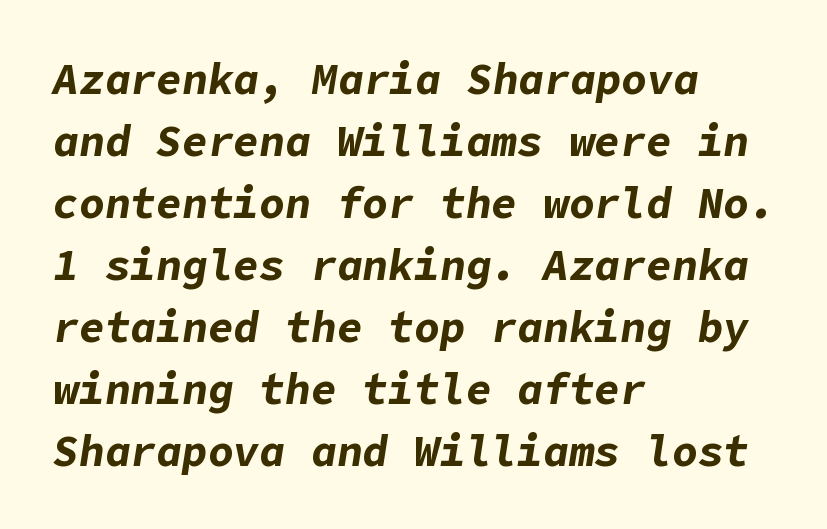
The image shows 43 px bold type, italic (leaning right); set left-aligned, normal line spacing (1.44x), normal letter spacing, not underlined; low stroke contrast and a medium x-height.
